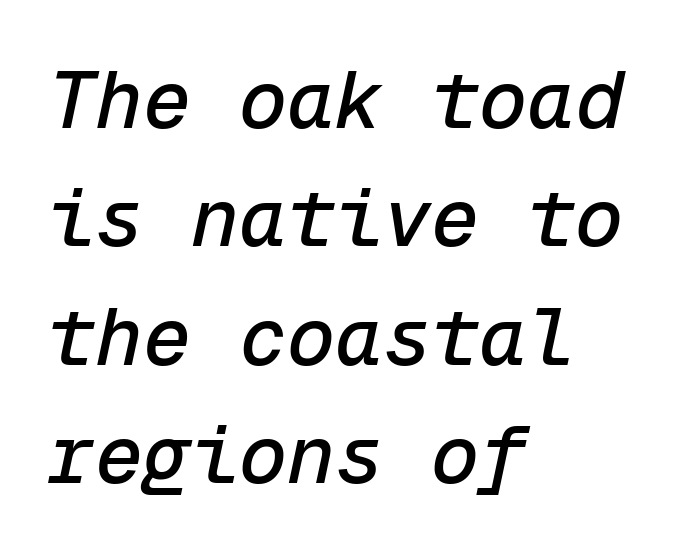
Q: Is the text italic (slanted)? A: Yes, it leans right by about 12 degrees.
Q: Is the text underlined? A: No.
Q: How is the paragraph aligned? A: Left-aligned.
Q: Is the spacing between letters normal or unusually wide? A: Normal.
Q: Is the spacing between lines tight, normal or loose? A: Normal.
Q: Width (condensed, normal, or wide)? A: Normal.
Q: Stroke contrast? A: Low.
Q: x-height? A: Medium.
Q: Monospaced? A: Yes.
